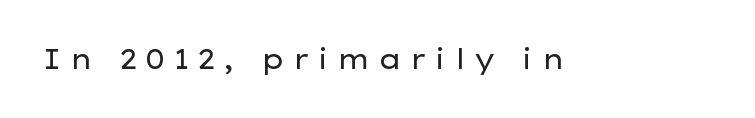
Q: Is the text bold? A: No.
Q: Is the text italic (slanted)? A: No, it is upright.
Q: Is the text underlined? A: No.
Q: Is the spacing between letters normal or unusually wide? A: Unusually wide.
